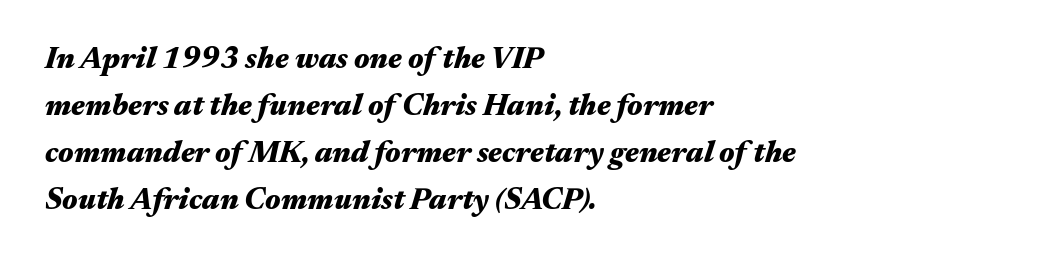
Q: Is the text bold? A: Yes.
Q: Is the text italic (slanted)? A: Yes, it leans right by about 17 degrees.
Q: Is the text underlined? A: No.
Q: How is the paragraph aligned? A: Left-aligned.
Q: Is the spacing between letters normal or unusually wide? A: Normal.
Q: Is the spacing between lines tight, normal or loose? A: Normal.
Q: Width (condensed, normal, or wide)? A: Wide.
Q: Stroke contrast? A: Medium.
Q: x-height? A: Medium.
Q: Monospaced? A: No.
